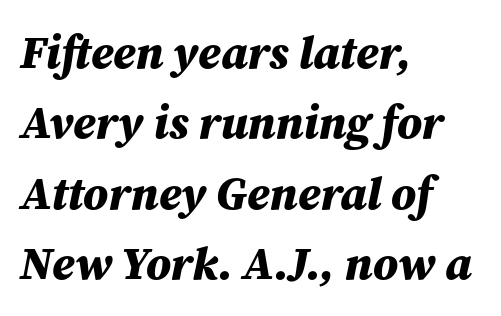
Weight: bold. Observe the lean: these are italic letterforms. Character widths vary here, with narrow letters taking less room than wide ones. Whoever set this chose a conventional vertical rhythm. Observe the ordinary spacing: letters are neighbours, not strangers.
